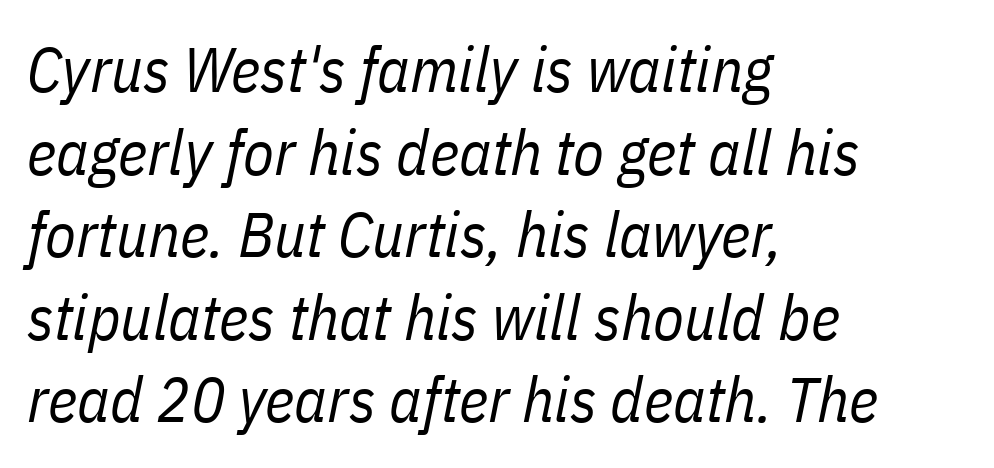
Each stroke keeps to a modest, everyday thickness or less. The paragraph has a hard left edge and a soft right edge. There's an unmistakable incline to the writing here. The rendering uses a moderate line-height, typical for paragraphs.
